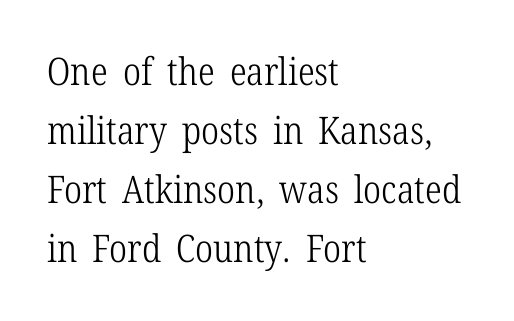
The axis of the letterforms is exactly vertical. The characters are drawn with everyday or finer stroke widths. Students, observe: this is what conventionally led text looks like. Letters rest on an invisible, unmarked baseline. Unlike a clean sans, this face finishes its strokes with serifs. Default kerning and tracking; the words read as compact shapes.
